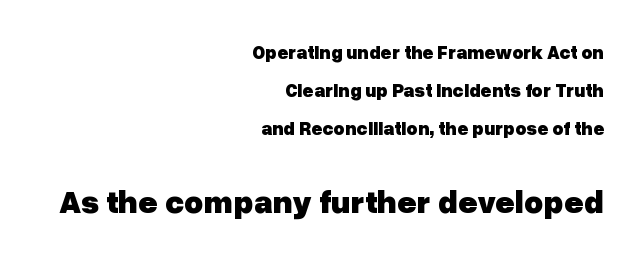
{"serif": "no", "italic": "no", "bold": "yes", "weight": "heavy", "width": "normal", "stroke_contrast": "low", "x_height": "medium", "monospaced": "no", "underline": "no", "align": "right", "line_spacing": "loose", "line_spacing_ratio": 2.0, "letter_spacing": "normal", "letter_spacing_em": 0.0, "larger_block": "second", "size_ratio": 1.74, "glyph_px": 33}
